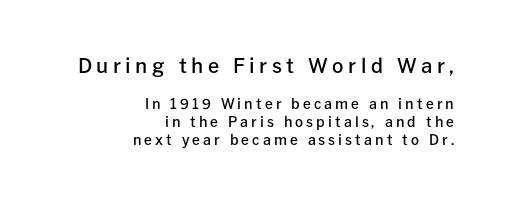
Each new line begins a customary step beneath the previous one. Spacing between characters has been opened up far beyond the box default. Unmarked baselines from the first word to the last. The face used here appears at its bigger size in the upper chunk. In CSS terms this would be text-align: right.
